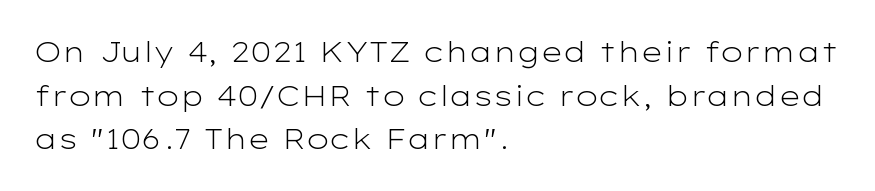
Q: Is the text bold? A: No.
Q: Is the text italic (slanted)? A: No, it is upright.
Q: Is the typeface a serif or a sans-serif typeface? A: Sans-serif.
Q: Is the text underlined? A: No.
Q: How is the paragraph aligned? A: Left-aligned.
Q: Is the spacing between letters normal or unusually wide? A: Normal.
Q: Is the spacing between lines tight, normal or loose? A: Normal.
Q: Width (condensed, normal, or wide)? A: Wide.
Q: Stroke contrast? A: Low.
Q: x-height? A: Medium.
Q: Monospaced? A: No.
